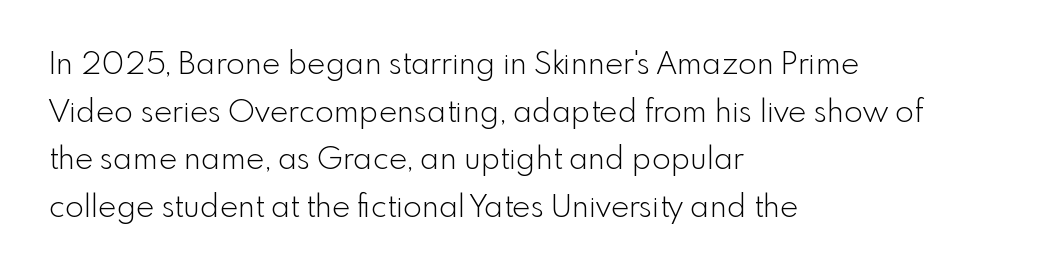
The glyphs are unaccompanied by any horizontal stroke below them. Horizontal bands of white between lines are of average thickness. Type style note: lacks serifs. Standard letterfit; no display-style spreading of the glyphs. This is the regular roman posture of the typeface.
